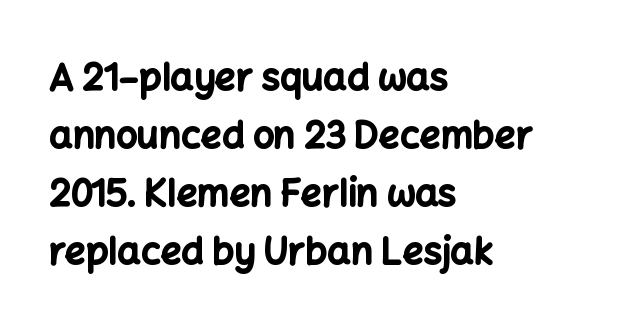
Q: Is the text bold? A: Yes.
Q: Is the text italic (slanted)? A: No, it is upright.
Q: Is the typeface a serif or a sans-serif typeface? A: Sans-serif.
Q: Is the text underlined? A: No.
Q: How is the paragraph aligned? A: Left-aligned.
Q: Is the spacing between letters normal or unusually wide? A: Normal.
Q: Is the spacing between lines tight, normal or loose? A: Normal.
Q: Width (condensed, normal, or wide)? A: Normal.
Q: Stroke contrast? A: Low.
Q: x-height? A: Medium.
Q: Monospaced? A: No.
